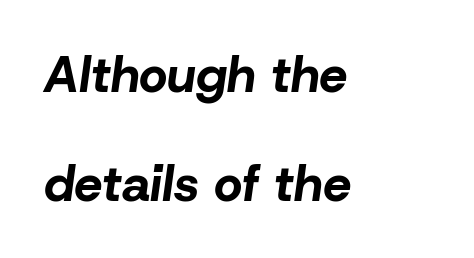
{"italic": "yes", "lean": "right", "slant_degrees": 8, "bold": "yes", "weight": "bold", "width": "normal", "stroke_contrast": "low", "x_height": "medium", "monospaced": "no", "underline": "no", "align": "left", "line_spacing": "loose", "line_spacing_ratio": 2.18, "letter_spacing": "normal", "letter_spacing_em": 0.0, "glyph_px": 50}
